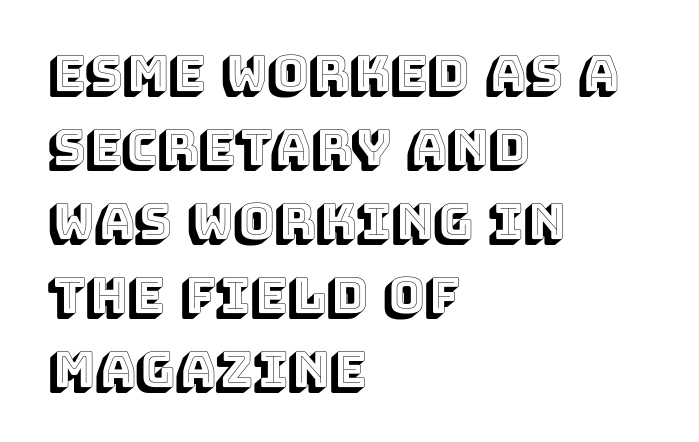
{"italic": "no", "width": "normal", "x_height": "large", "monospaced": "no", "underline": "no", "align": "left", "line_spacing": "normal", "line_spacing_ratio": 1.51, "letter_spacing": "normal", "letter_spacing_em": 0.0, "glyph_px": 49}
